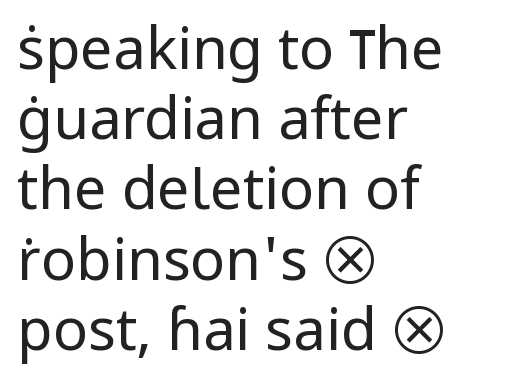
Q: Is the text bold? A: No.
Q: Is the text italic (slanted)? A: No, it is upright.
Q: Is the typeface a serif or a sans-serif typeface? A: Sans-serif.
Q: Is the text underlined? A: No.
Q: How is the paragraph aligned? A: Left-aligned.
Q: Is the spacing between letters normal or unusually wide? A: Normal.
Q: Width (condensed, normal, or wide)? A: Normal.
Q: Stroke contrast? A: Low.
Q: x-height? A: Medium.
Q: Monospaced? A: No.
